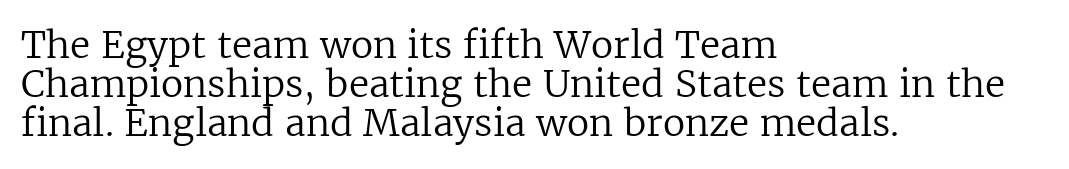
The image shows 37 px regular-weight serif type, upright; set left-aligned, tight line spacing (1.06x), normal letter spacing, not underlined; low stroke contrast and a medium x-height.
